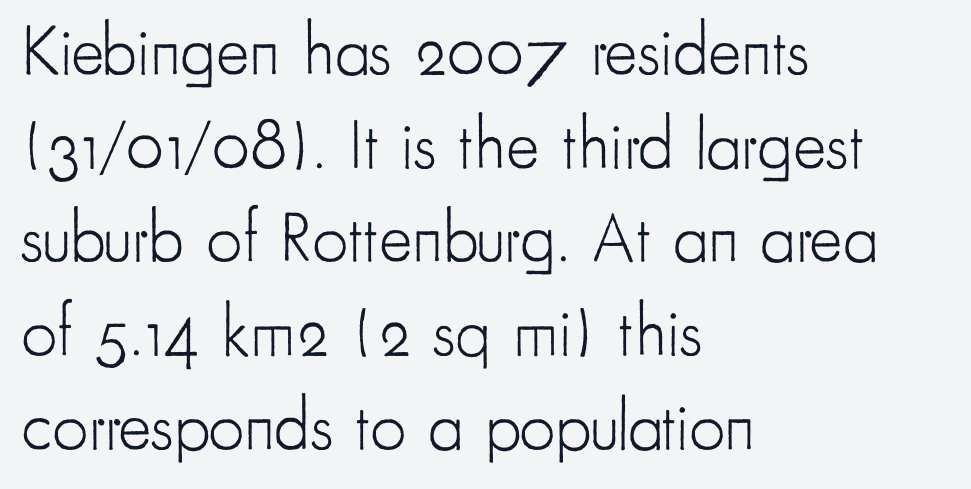
{"serif": "no", "italic": "no", "bold": "no", "weight": "light", "width": "condensed", "stroke_contrast": "low", "x_height": "small", "monospaced": "no", "underline": "no", "align": "left", "line_spacing": "normal", "line_spacing_ratio": 1.32, "letter_spacing": "normal", "letter_spacing_em": 0.0, "glyph_px": 71}
